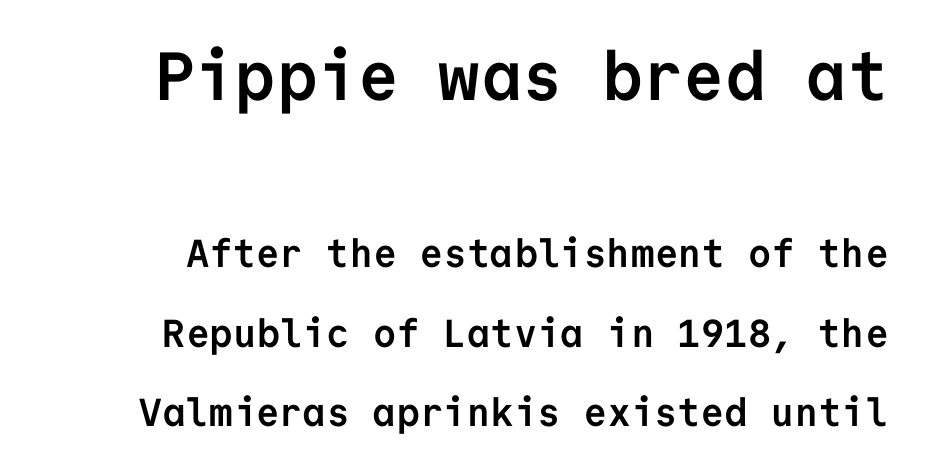
The image shows 68 px semibold sans-serif type, upright, monospaced; set loose line spacing (2.04x), normal letter spacing, not underlined; the first (top) block is 1.74x larger; low stroke contrast and a medium x-height.
